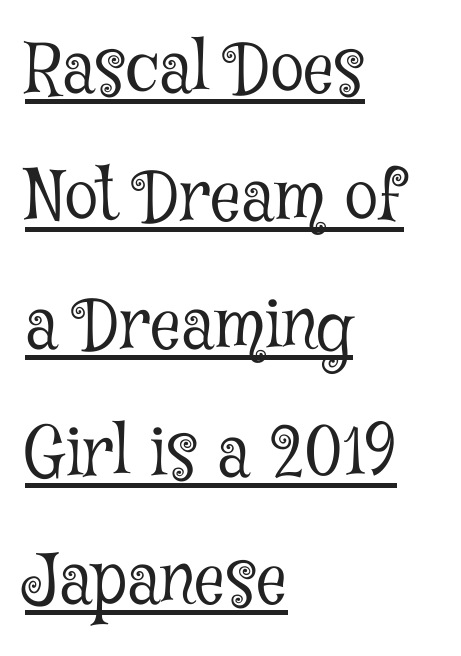
Q: Is the text bold? A: No.
Q: Is the text italic (slanted)? A: No, it is upright.
Q: Is the typeface a serif or a sans-serif typeface? A: Serif.
Q: Is the text underlined? A: Yes.
Q: How is the paragraph aligned? A: Left-aligned.
Q: Is the spacing between letters normal or unusually wide? A: Normal.
Q: Width (condensed, normal, or wide)? A: Condensed.
Q: Stroke contrast? A: Low.
Q: x-height? A: Medium.
Q: Monospaced? A: No.
